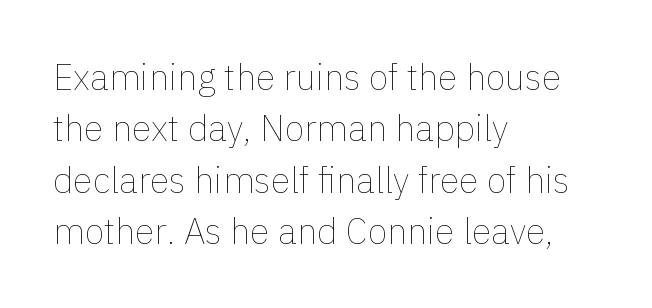
The image shows 36 px thin type, upright; set left-aligned, normal line spacing (1.43x), normal letter spacing, not underlined; a medium x-height.
